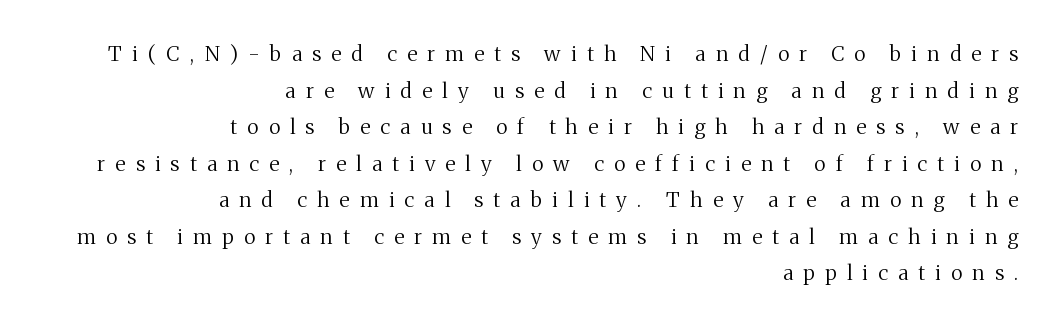
Q: Is the text bold? A: No.
Q: Is the text italic (slanted)? A: No, it is upright.
Q: Is the text underlined? A: No.
Q: How is the paragraph aligned? A: Right-aligned.
Q: Is the spacing between letters normal or unusually wide? A: Unusually wide.
